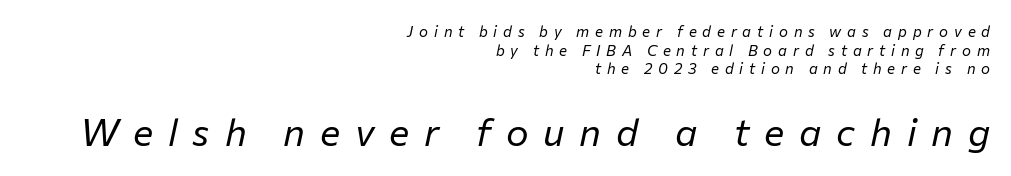
These lines were composed using italics. Check the space under the baseline: it is left empty. Stems and bowls with no extra thickness — not bold. Proportional: the letters do not fall into vertical columns.
